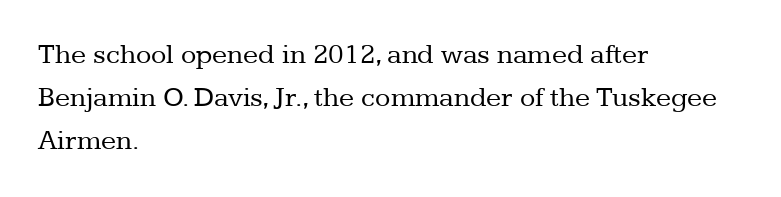
Q: Is the text bold? A: No.
Q: Is the text italic (slanted)? A: No, it is upright.
Q: Is the typeface a serif or a sans-serif typeface? A: Serif.
Q: Is the text underlined? A: No.
Q: How is the paragraph aligned? A: Left-aligned.
Q: Is the spacing between letters normal or unusually wide? A: Normal.
Q: Is the spacing between lines tight, normal or loose? A: Normal.
Q: Width (condensed, normal, or wide)? A: Normal.
Q: Stroke contrast? A: Low.
Q: x-height? A: Medium.
Q: Monospaced? A: No.
